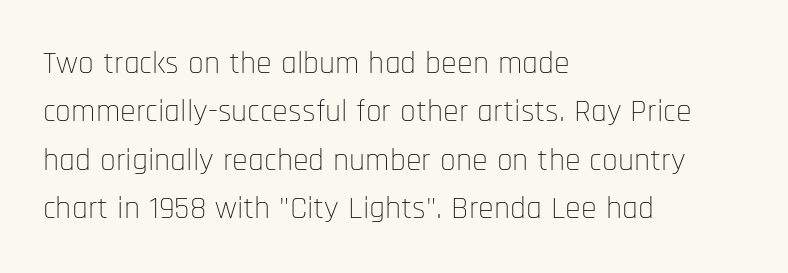
{"serif": "no", "italic": "no", "bold": "no", "weight": "thin", "width": "condensed", "stroke_contrast": "low", "x_height": "large", "monospaced": "no", "underline": "no", "align": "left", "line_spacing": "normal", "line_spacing_ratio": 1.51, "letter_spacing": "normal", "letter_spacing_em": 0.0, "glyph_px": 32}
